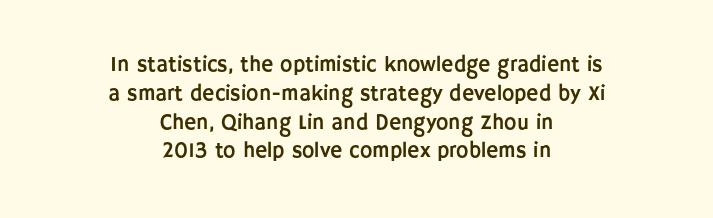
The image shows 21 px text type, upright; set centered, normal line spacing (1.37x), normal letter spacing, not underlined.
